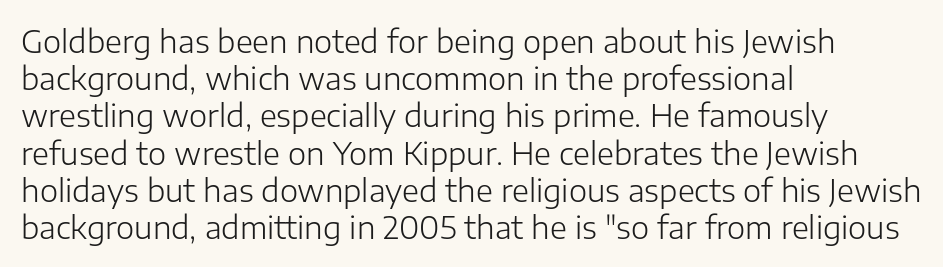
Q: Is the text bold? A: No.
Q: Is the text italic (slanted)? A: No, it is upright.
Q: Is the typeface a serif or a sans-serif typeface? A: Sans-serif.
Q: Is the text underlined? A: No.
Q: How is the paragraph aligned? A: Left-aligned.
Q: Is the spacing between letters normal or unusually wide? A: Normal.
Q: Width (condensed, normal, or wide)? A: Normal.
Q: Stroke contrast? A: Low.
Q: x-height? A: Medium.
Q: Monospaced? A: No.
